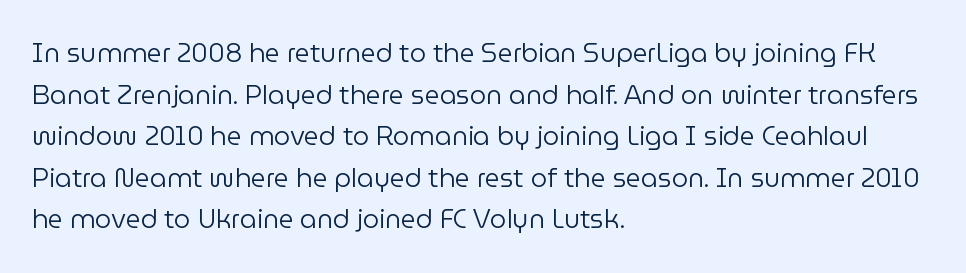
{"italic": "no", "bold": "no", "underline": "no", "align": "left", "line_spacing": "normal", "line_spacing_ratio": 1.6, "letter_spacing": "normal", "letter_spacing_em": 0.0, "glyph_px": 26}
